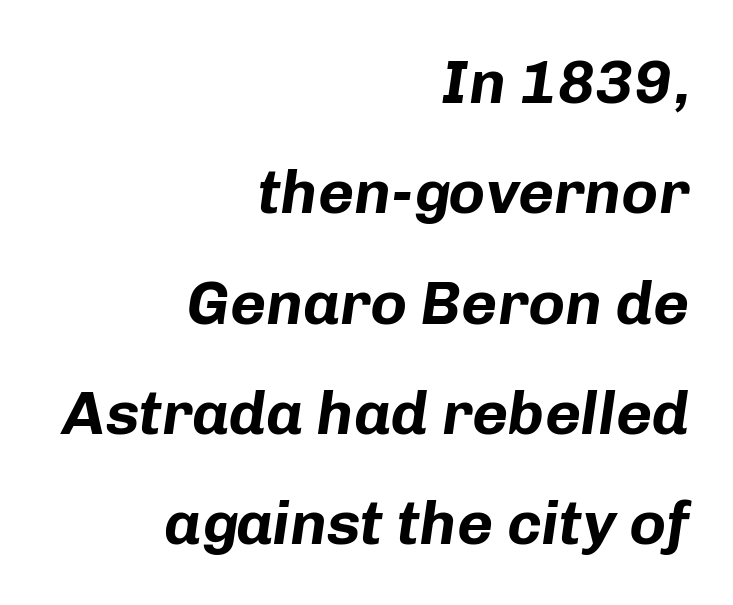
The image shows 62 px bold type, italic (leaning right); set right-aligned, line spacing 1.78x, normal letter spacing, not underlined; low stroke contrast and a medium x-height.
